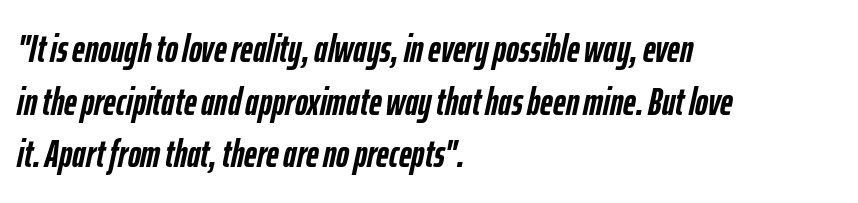
The image shows 39 px semibold, condensed type, italic (leaning right); set left-aligned, normal line spacing (1.35x), normal letter spacing, not underlined; low stroke contrast and a medium x-height.
